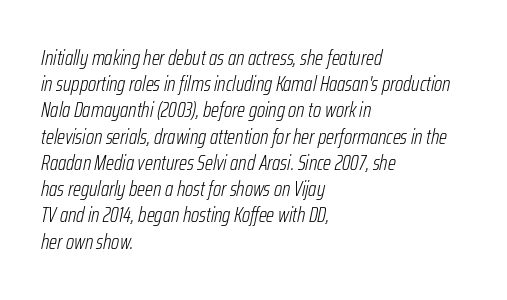
Q: Is the text bold? A: No.
Q: Is the text italic (slanted)? A: Yes, it leans right by about 12 degrees.
Q: Is the text underlined? A: No.
Q: How is the paragraph aligned? A: Left-aligned.
Q: Is the spacing between letters normal or unusually wide? A: Normal.
Q: Is the spacing between lines tight, normal or loose? A: Normal.
